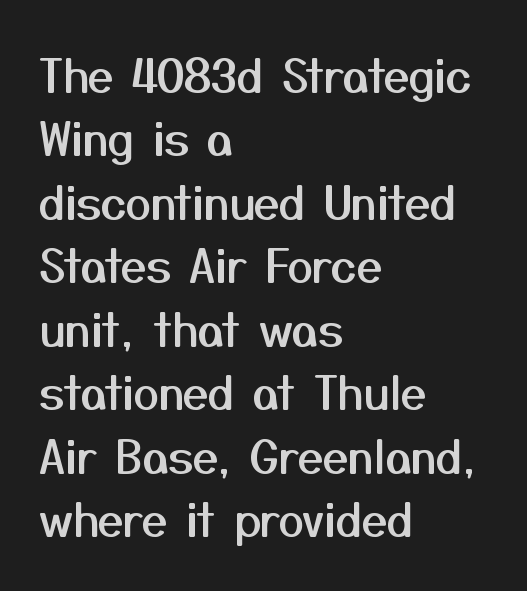
This is sans-serif lettering, the kind often seen on screens and signage. This sample keeps an unexceptional amount of space between lines. Rule under the text: the space is simply empty. Upright lettering throughout. Each letter keeps its own natural width here, so spacing adapts to shape. Leftover space on each line is placed entirely after the last word.
